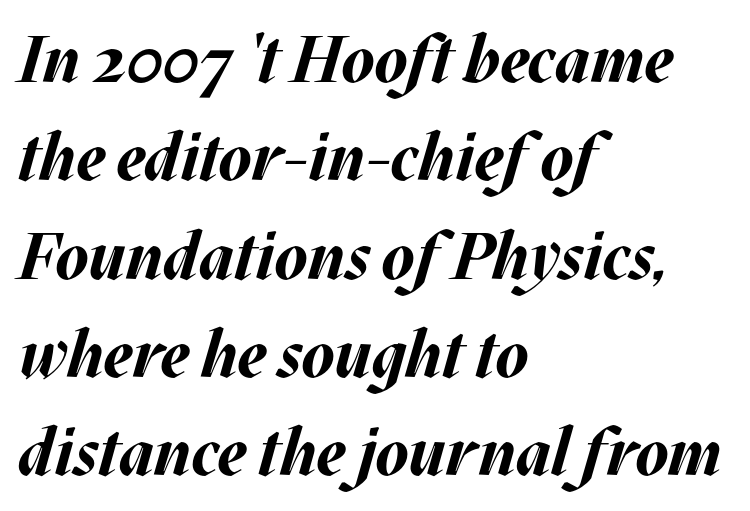
{"italic": "yes", "lean": "right", "slant_degrees": 17, "bold": "yes", "weight": "bold", "width": "normal", "stroke_contrast": "medium", "x_height": "large", "monospaced": "no", "underline": "no", "align": "left", "line_spacing": "normal", "line_spacing_ratio": 1.49, "letter_spacing": "normal", "letter_spacing_em": 0.0, "glyph_px": 66}
